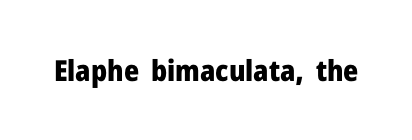
Q: Is the text bold? A: Yes.
Q: Is the text italic (slanted)? A: No, it is upright.
Q: Is the typeface a serif or a sans-serif typeface? A: Sans-serif.
Q: Is the text underlined? A: No.
Q: Is the spacing between letters normal or unusually wide? A: Normal.
Q: Width (condensed, normal, or wide)? A: Normal.
Q: Stroke contrast? A: Low.
Q: x-height? A: Medium.
Q: Monospaced? A: No.
